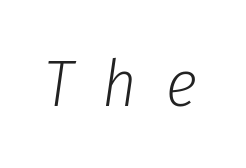
{"italic": "yes", "lean": "right", "slant_degrees": 8, "bold": "no", "weight": "light", "width": "condensed", "stroke_contrast": "low", "x_height": "medium", "monospaced": "no", "underline": "no", "letter_spacing": "wide", "letter_spacing_em": 0.44, "glyph_px": 66}
